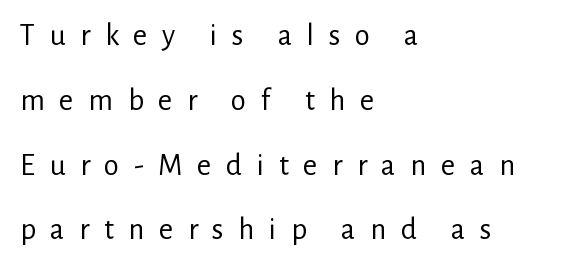
Stroke mass is kept to a normal reading level or below. The space directly below the letters is spotless. Tracking here is generous; glyphs stand well apart from one another. This sample uses an upright cut, with every glyph sitting square on the baseline. The letters advance in unequal steps, a hallmark of proportional type. Regarding leading, the lines here are spaced well apart.
